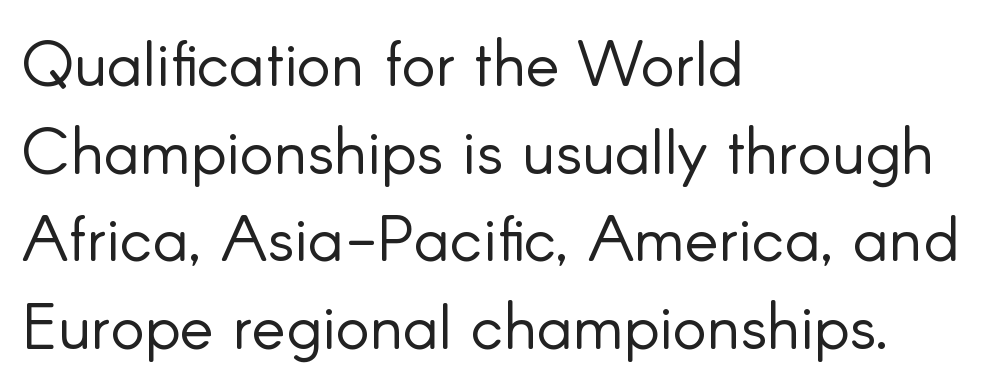
{"serif": "no", "italic": "no", "bold": "no", "weight": "light", "width": "normal", "stroke_contrast": "low", "x_height": "small", "monospaced": "no", "underline": "no", "align": "left", "line_spacing": "normal", "line_spacing_ratio": 1.37, "letter_spacing": "normal", "letter_spacing_em": 0.0, "glyph_px": 64}
